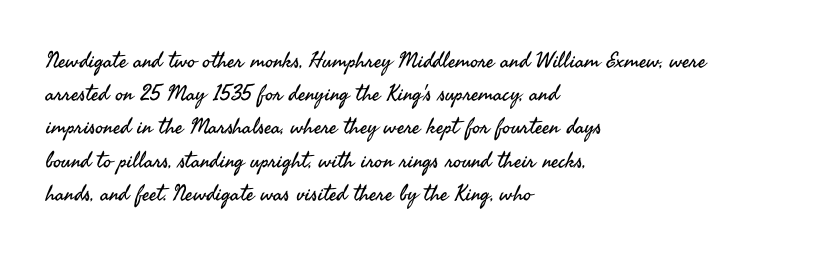
Weight: regular or lighter. Tracking value appears to be zero — textbook default spacing. The passage shown stacks its lines at a standard gap. The lines in this sample share a left origin and differ only in where they stop. Anything drawn beneath the words? Only blank space.
